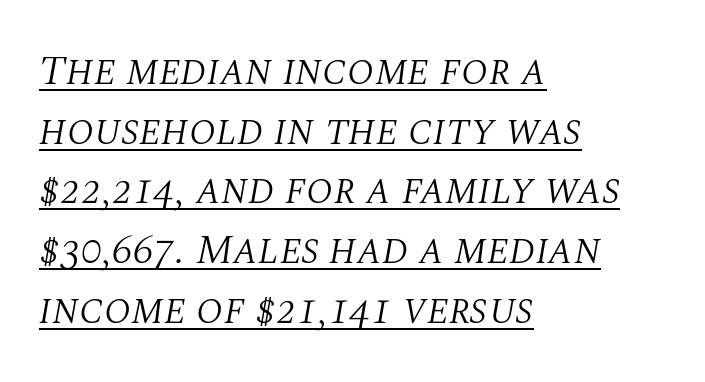
{"serif": "yes", "italic": "yes", "lean": "right", "slant_degrees": 10, "bold": "no", "weight": "light", "width": "normal", "stroke_contrast": "medium", "x_height": "large", "monospaced": "no", "underline": "yes", "align": "left", "line_spacing": "normal", "line_spacing_ratio": 1.42, "letter_spacing": "normal", "letter_spacing_em": 0.0, "glyph_px": 42}
